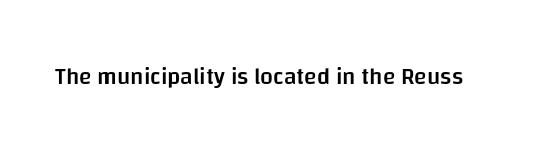
{"italic": "no", "bold": "semi", "underline": "no", "letter_spacing": "normal", "letter_spacing_em": 0.0, "glyph_px": 23}
